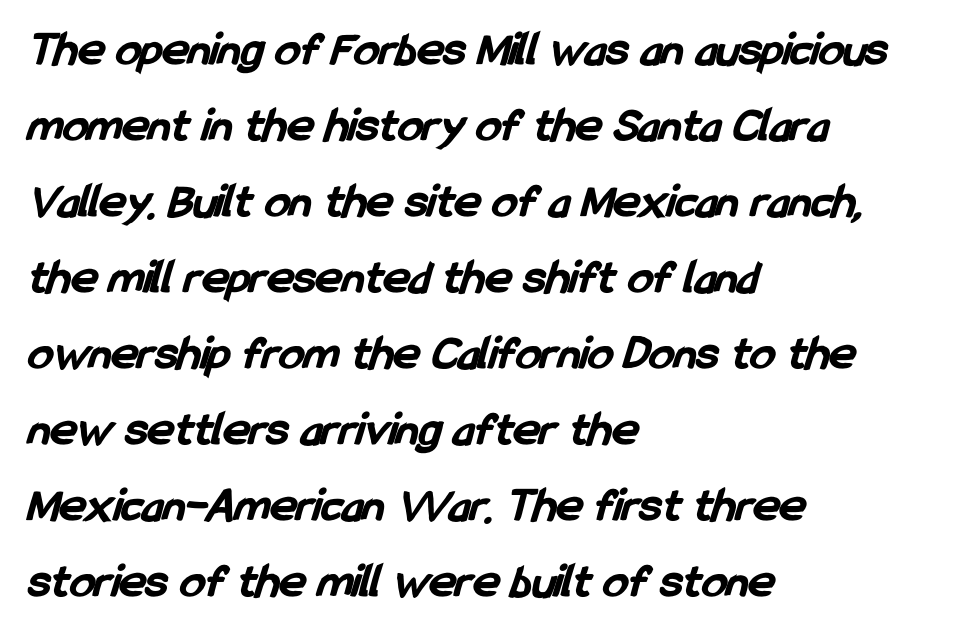
The image shows 50 px bold, condensed sans-serif type; set left-aligned, normal line spacing (1.52x), normal letter spacing, not underlined; low stroke contrast and a medium x-height.
